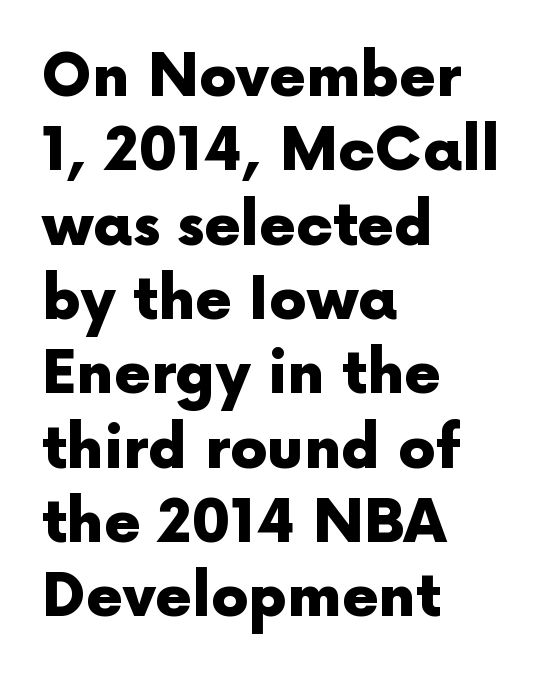
The image shows 59 px heavy sans-serif type, upright; set left-aligned, normal line spacing (1.26x), normal letter spacing, not underlined; a medium x-height.
